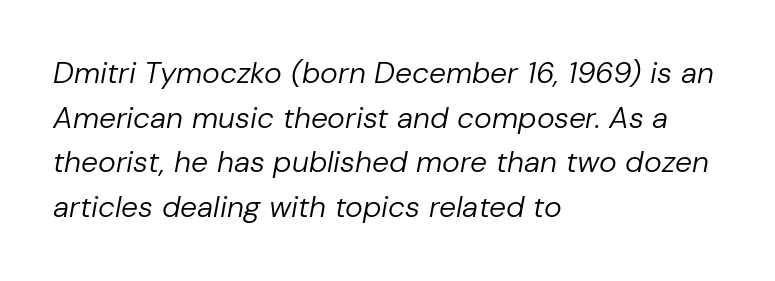
The lines in this sample share a left origin and differ only in where they stop. Nobody drew a line under any word here. Each new line begins a customary step beneath the previous one. The rendering uses natural spacing where letterforms have individual widths. Spacing between characters is what you'd get straight out of the box. Weight: in the light-to-regular range.
